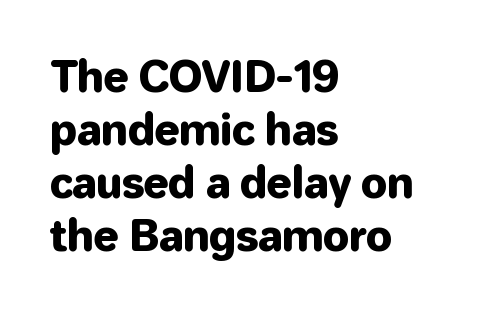
Nothing sits at the stroke ends, so this counts as sans-serif. Nope, not italic — everything's standing straight. The paragraph shown leans on its left margin. The strip under each line holds only bare page. The face used here is rendered with its standard letterfit.
